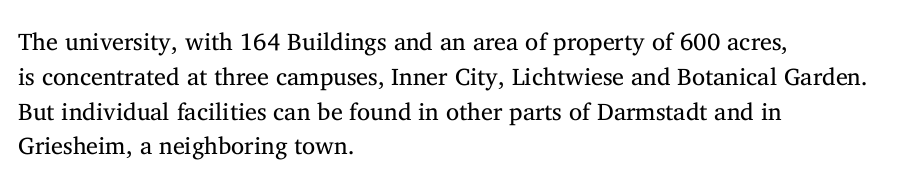
The image shows 24 px text type, upright; set left-aligned, normal line spacing (1.45x), normal letter spacing, not underlined.
